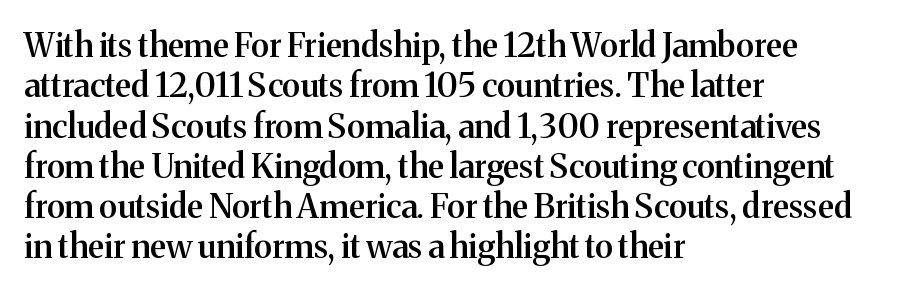
The image shows 33 px semibold serif type, upright; set left-aligned, line spacing 1.22x, normal letter spacing, not underlined; medium stroke contrast and a medium x-height.
